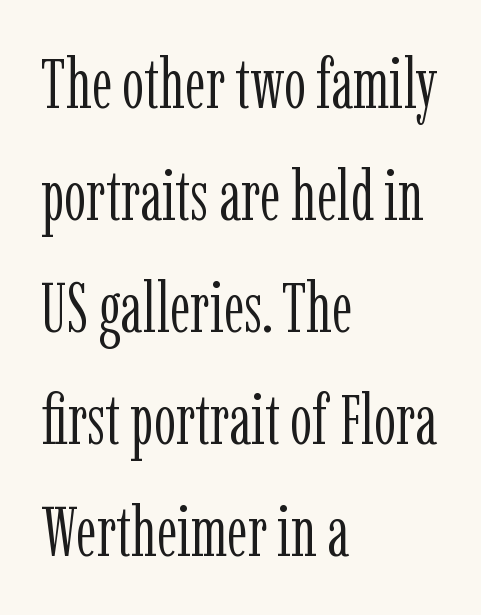
Q: Is the text bold? A: No.
Q: Is the text italic (slanted)? A: No, it is upright.
Q: Is the typeface a serif or a sans-serif typeface? A: Serif.
Q: Is the text underlined? A: No.
Q: How is the paragraph aligned? A: Left-aligned.
Q: Is the spacing between letters normal or unusually wide? A: Normal.
Q: Is the spacing between lines tight, normal or loose? A: Normal.
Q: Width (condensed, normal, or wide)? A: Condensed.
Q: Stroke contrast? A: Low.
Q: x-height? A: Medium.
Q: Monospaced? A: No.
